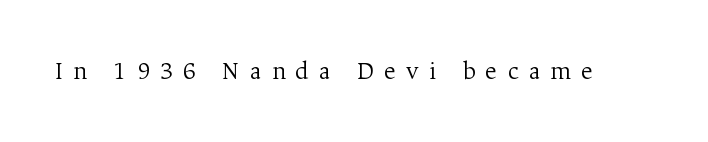
Q: Is the text bold? A: No.
Q: Is the text italic (slanted)? A: No, it is upright.
Q: Is the text underlined? A: No.
Q: Is the spacing between letters normal or unusually wide? A: Unusually wide.
